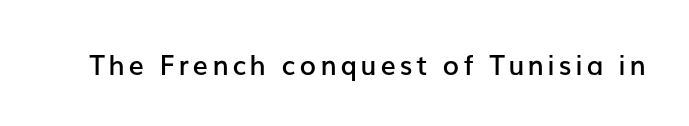
Q: Is the text bold? A: Semi-bold.
Q: Is the text italic (slanted)? A: No, it is upright.
Q: Is the text underlined? A: No.
